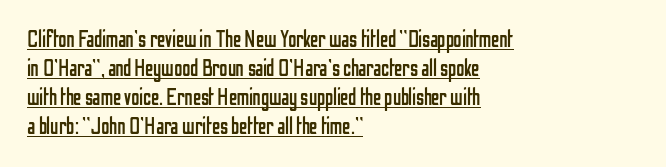
A roman cut, with each character standing at attention. The gaps between neighbouring characters are ordinary and unremarkable. These lines sit exactly where default settings would place them. Is the block centered? No — it sits flush against the left margin. Is the stroke heavy? The answer is a plain regular-or-lighter. A rule runs beneath these lines of type.
